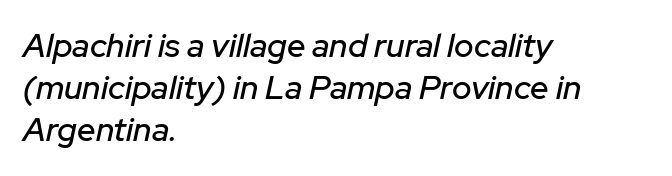
Q: Is the text italic (slanted)? A: Yes, it leans right by about 12 degrees.
Q: Is the text underlined? A: No.
Q: How is the paragraph aligned? A: Left-aligned.
Q: Is the spacing between letters normal or unusually wide? A: Normal.
Q: Is the spacing between lines tight, normal or loose? A: Normal.
Q: Width (condensed, normal, or wide)? A: Normal.
Q: Stroke contrast? A: Low.
Q: x-height? A: Medium.
Q: Monospaced? A: No.
